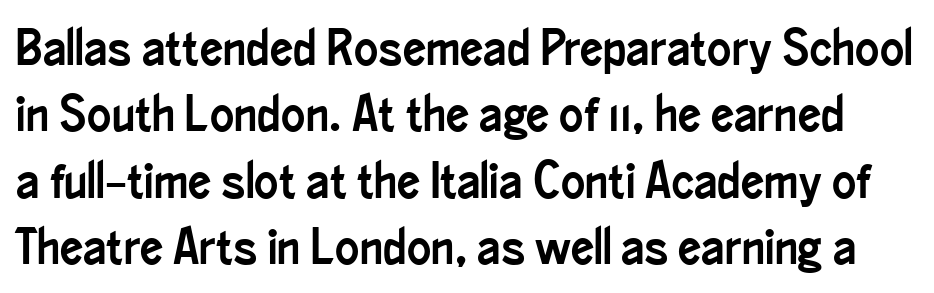
Letterform terminals end flat and unadorned throughout the passage. Letter spacing: default. Looks like regular typesetting: each glyph gets only the width it needs. A typesetter would call this leading conventional body-copy spacing. Ordinary non-slanted type is in use.
